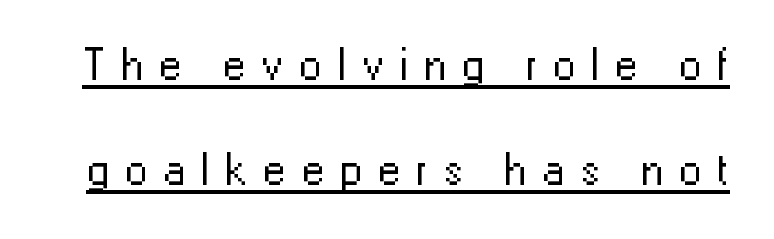
Heft: none added — not bold. Proportional: the letters do not fall into vertical columns. The characters display no serif detailing; their extremities are plain. Characters remain perfectly vertical along every line. Leading is clearly above the norm, producing a sparse column.
